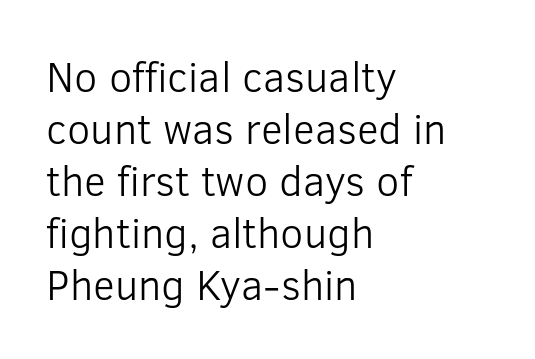
The string is rendered with underlining switched off. The letters advance in unequal steps, a hallmark of proportional type. The font family rendered here belongs to the sans-serif group. Standard letterfit; no display-style spreading of the glyphs. The letterforms sit at book weight or below.
